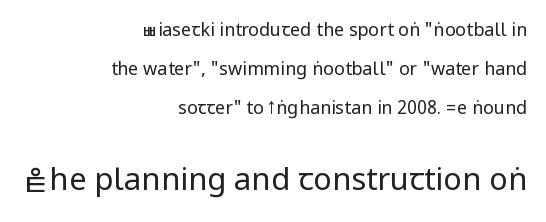
Q: Is the text bold? A: No.
Q: Is the text italic (slanted)? A: No, it is upright.
Q: Is the typeface a serif or a sans-serif typeface? A: Sans-serif.
Q: Is the text underlined? A: No.
Q: How is the paragraph aligned? A: Right-aligned.
Q: Is the spacing between letters normal or unusually wide? A: Normal.
Q: Is the spacing between lines tight, normal or loose? A: Loose.
Q: Which block of text is set in a larger size, the first (top) or the second (bottom)? A: The second (bottom) one.
Q: Width (condensed, normal, or wide)? A: Condensed.
Q: Stroke contrast? A: Low.
